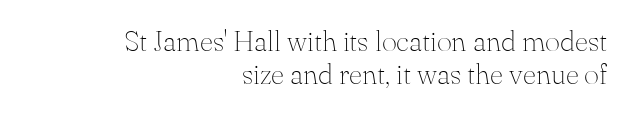
{"serif": "yes", "italic": "no", "bold": "no", "weight": "thin", "width": "normal", "stroke_contrast": "medium", "x_height": "small", "monospaced": "no", "underline": "no", "align": "right", "line_spacing": "tight", "line_spacing_ratio": 1.13, "letter_spacing": "normal", "letter_spacing_em": 0.0, "glyph_px": 29}
